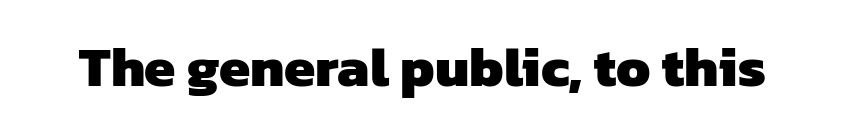
The image shows 56 px heavy sans-serif type; set normal letter spacing, not underlined; low stroke contrast and a medium x-height.
